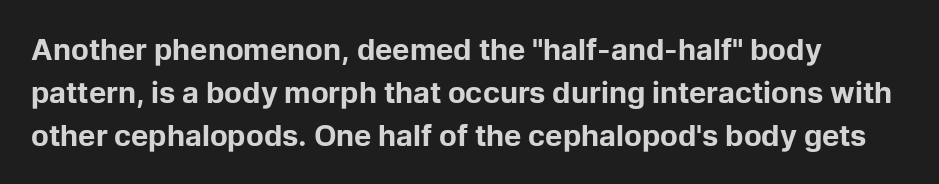
Q: Is the text bold? A: Yes.
Q: Is the text italic (slanted)? A: No, it is upright.
Q: Is the typeface a serif or a sans-serif typeface? A: Sans-serif.
Q: Is the text underlined? A: No.
Q: Is the spacing between letters normal or unusually wide? A: Normal.
Q: Is the spacing between lines tight, normal or loose? A: Normal.
Q: Width (condensed, normal, or wide)? A: Normal.
Q: Stroke contrast? A: Low.
Q: x-height? A: Medium.
Q: Monospaced? A: No.
